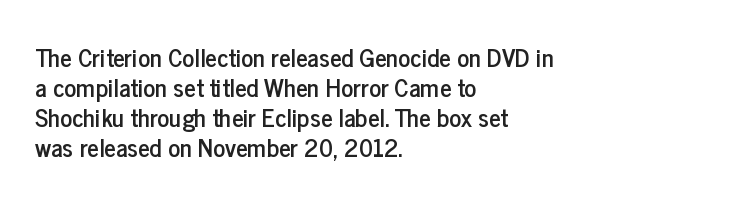
Italic? Not at all — the glyphs are vertical. Only glyphs here, with clear space below each row. Does the copy run flush right? No — it runs flush left. The letters sit at their default tracking, neither squeezed nor spread.
